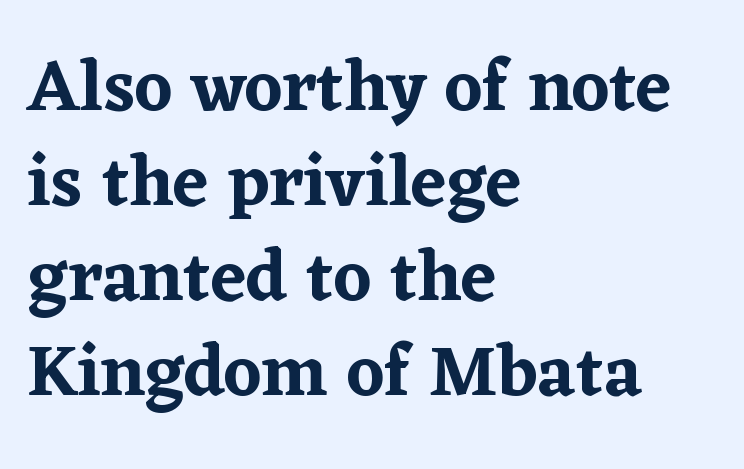
The image shows 72 px serif type, upright; set left-aligned, normal line spacing (1.32x), normal letter spacing, not underlined; low stroke contrast and a medium x-height.
